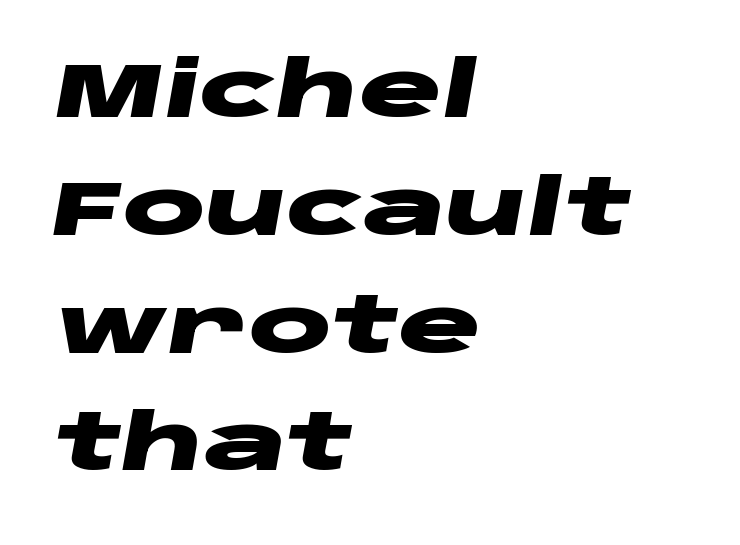
{"italic": "yes", "lean": "right", "slant_degrees": 10, "bold": "yes", "weight": "heavy", "width": "wide", "stroke_contrast": "low", "x_height": "large", "monospaced": "no", "underline": "no", "align": "left", "line_spacing": "normal", "line_spacing_ratio": 1.53, "letter_spacing": "normal", "letter_spacing_em": 0.0, "glyph_px": 77}
